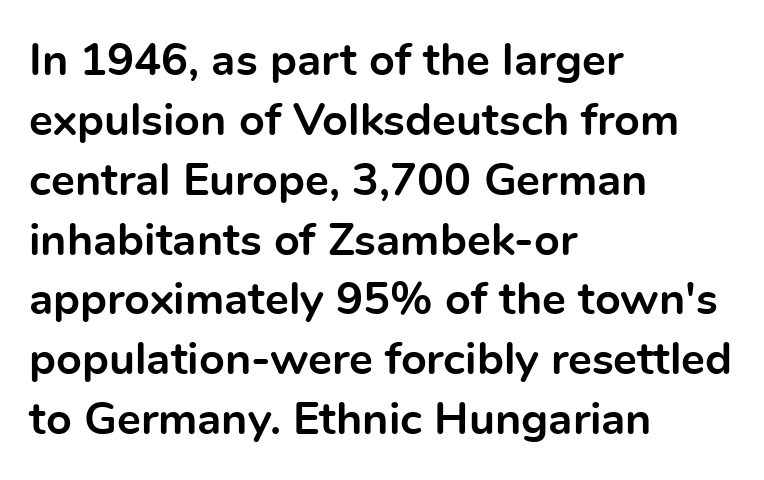
Q: Is the text bold? A: Yes.
Q: Is the text italic (slanted)? A: No, it is upright.
Q: Is the typeface a serif or a sans-serif typeface? A: Sans-serif.
Q: Is the text underlined? A: No.
Q: How is the paragraph aligned? A: Left-aligned.
Q: Is the spacing between letters normal or unusually wide? A: Normal.
Q: Is the spacing between lines tight, normal or loose? A: Normal.
Q: Width (condensed, normal, or wide)? A: Normal.
Q: x-height? A: Medium.
Q: Monospaced? A: No.
